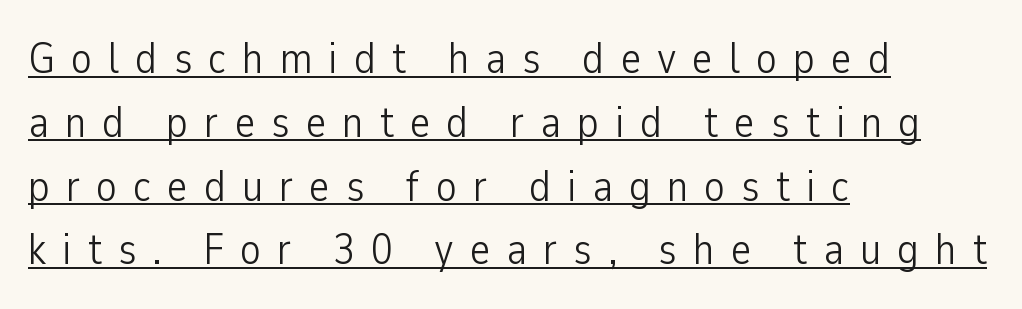
The image shows 44 px light, condensed sans-serif type, upright; set left-aligned, normal line spacing (1.45x), unusually wide letter spacing (+0.36 em), underlined; low stroke contrast and a medium x-height.
